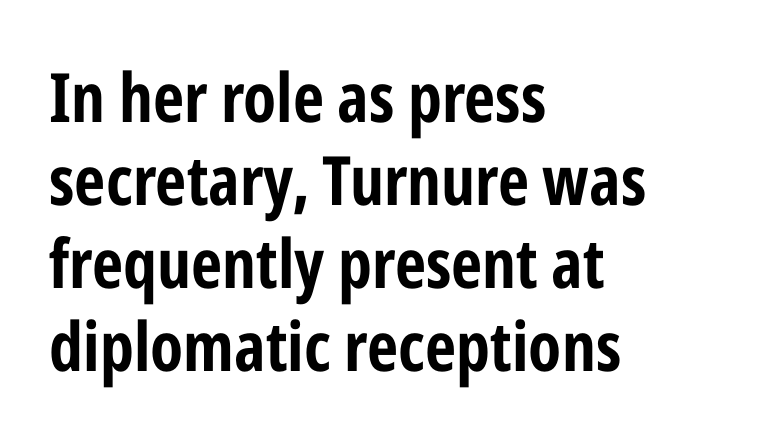
The image shows 68 px bold, condensed sans-serif type, upright; set left-aligned, line spacing 1.22x, normal letter spacing, not underlined; low stroke contrast and a medium x-height.
